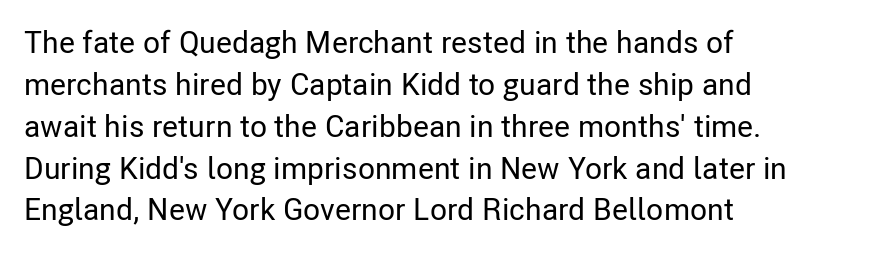
{"serif": "no", "italic": "no", "width": "condensed", "stroke_contrast": "low", "x_height": "medium", "monospaced": "no", "underline": "no", "align": "left", "line_spacing": "normal", "line_spacing_ratio": 1.35, "letter_spacing": "normal", "letter_spacing_em": 0.0, "glyph_px": 31}
